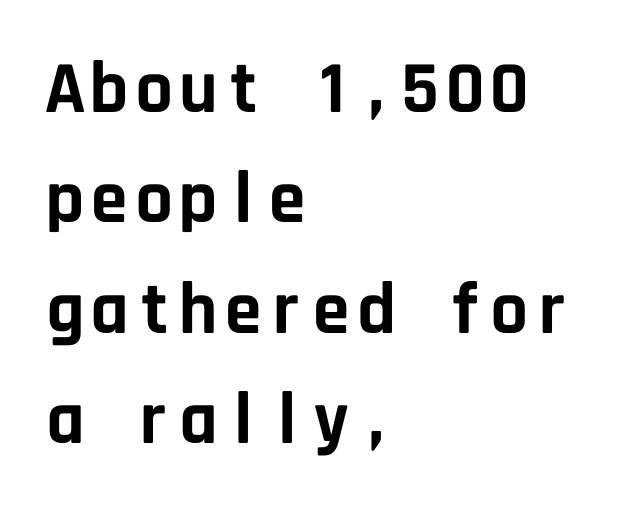
{"serif": "no", "italic": "no", "bold": "yes", "weight": "bold", "width": "normal", "stroke_contrast": "low", "x_height": "large", "monospaced": "yes", "underline": "no", "align": "left", "line_spacing": "normal", "line_spacing_ratio": 1.49, "letter_spacing": "normal", "letter_spacing_em": 0.0, "glyph_px": 74}
